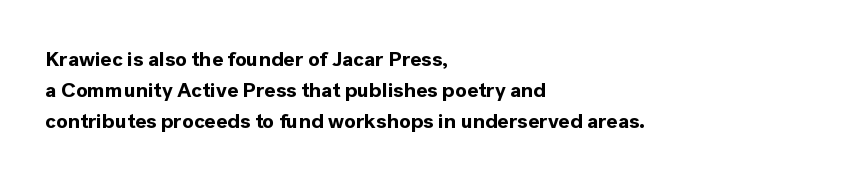
Q: Is the text bold? A: Yes.
Q: Is the text italic (slanted)? A: No, it is upright.
Q: Is the text underlined? A: No.
Q: How is the paragraph aligned? A: Left-aligned.
Q: Is the spacing between letters normal or unusually wide? A: Normal.
Q: Is the spacing between lines tight, normal or loose? A: Normal.
